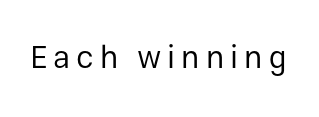
Is the type heavy? It reads as light-to-regular instead. The type family on display is of the sans-serif kind. Spacing verdict: proportional, widths tailored to each character. In terms of posture, this sample is upright. Type without underlining.
